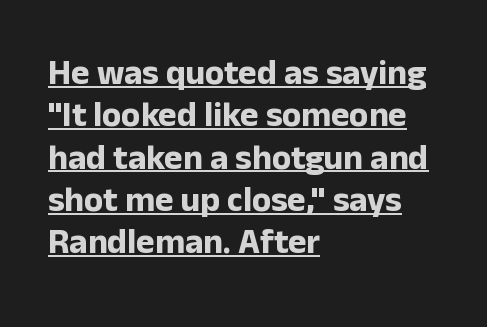
Think of a printed novel: that variable character pitch is what you see here. All the whitespace from short lines collects on the right. Stroke thickness is high; the sample reads as a true bold. The face used here is a sans, in the tradition of grotesques and geometrics.
